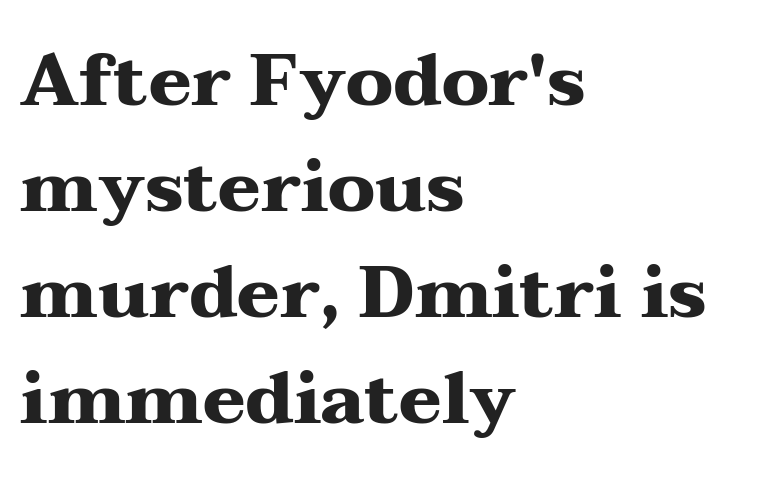
The image shows 72 px heavy, wide serif type, upright; set left-aligned, normal line spacing (1.47x), normal letter spacing, not underlined; medium stroke contrast and a medium x-height.
